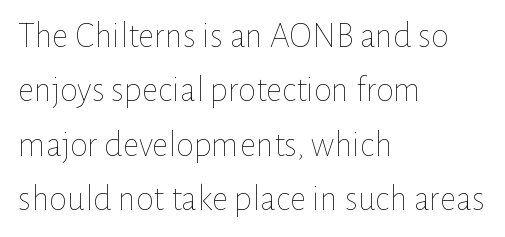
{"italic": "no", "bold": "no", "weight": "thin", "width": "normal", "stroke_contrast": "low", "x_height": "medium", "monospaced": "no", "underline": "no", "align": "left", "line_spacing": "normal", "line_spacing_ratio": 1.51, "letter_spacing": "normal", "letter_spacing_em": 0.0, "glyph_px": 36}
